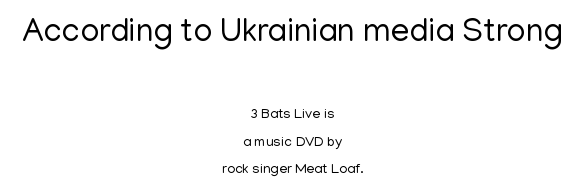
This is the regular roman posture of the typeface. Standard letterfit; no display-style spreading of the glyphs. Weight class: somewhere from thin through regular. The passage shown begins with its larger block and ends with its smaller one. Regarding leading, the lines here are spaced well apart. Check where the strokes stop: nothing finishes them off — pure sans.
